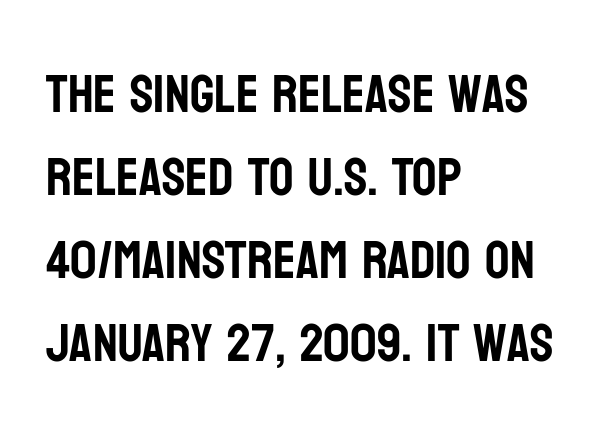
{"serif": "no", "italic": "no", "width": "condensed", "stroke_contrast": "low", "x_height": "large", "monospaced": "no", "underline": "no", "align": "left", "line_spacing": "normal", "line_spacing_ratio": 1.54, "letter_spacing": "normal", "letter_spacing_em": 0.0, "glyph_px": 54}
